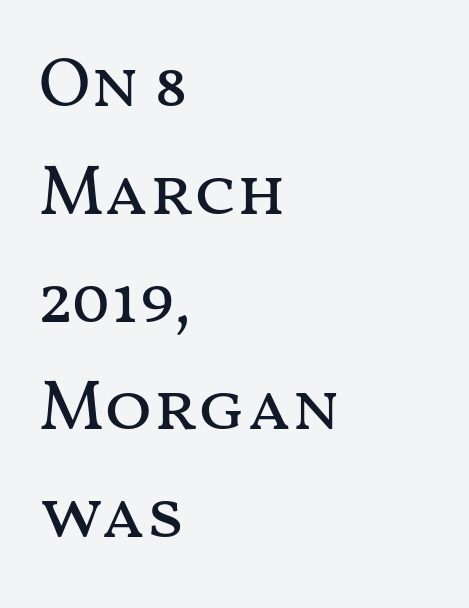
The image shows 70 px regular-weight, wide type, upright; set left-aligned, normal line spacing (1.54x), normal letter spacing, not underlined; medium stroke contrast and a medium x-height.
